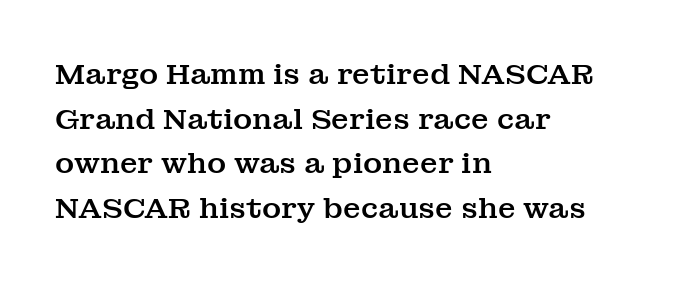
Casual observation: everything's shoved over to the left. Varying glyph widths throughout — classic text-font behaviour. Upright lettering throughout. These lines are composed in type with serifs.
